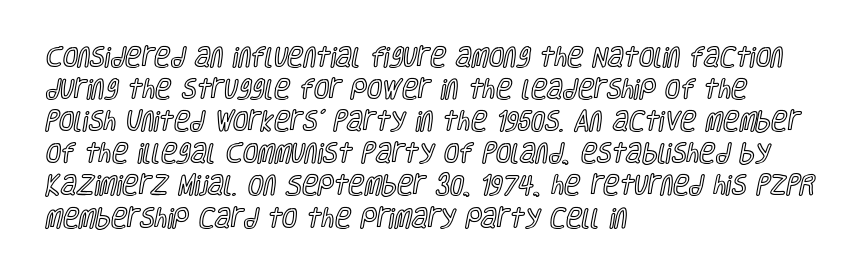
Q: Is the text italic (slanted)? A: Yes.
Q: Is the text underlined? A: No.
Q: How is the paragraph aligned? A: Left-aligned.
Q: Is the spacing between letters normal or unusually wide? A: Normal.
Q: Is the spacing between lines tight, normal or loose? A: Normal.
